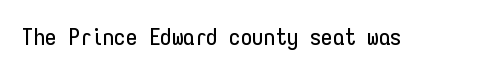
Each word holds together tightly as a unit, with standard inter-letter gaps. Posture: upright roman. The specimen omits any rule beneath the text block's lines.
